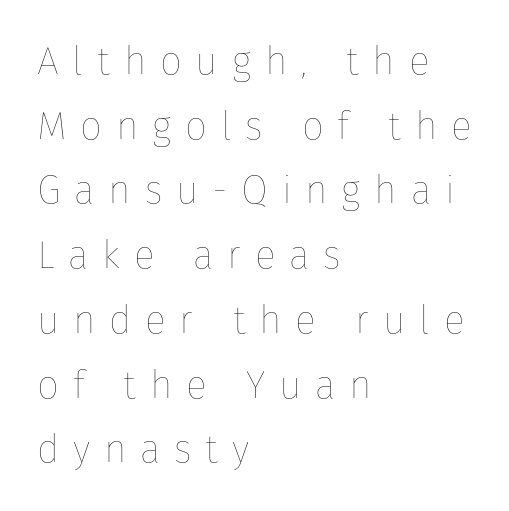
Q: Is the text bold? A: No.
Q: Is the text italic (slanted)? A: No, it is upright.
Q: Is the text underlined? A: No.
Q: How is the paragraph aligned? A: Left-aligned.
Q: Is the spacing between letters normal or unusually wide? A: Unusually wide.
Q: Is the spacing between lines tight, normal or loose? A: Normal.
Q: Width (condensed, normal, or wide)? A: Normal.
Q: Stroke contrast? A: Low.
Q: x-height? A: Medium.
Q: Monospaced? A: No.
